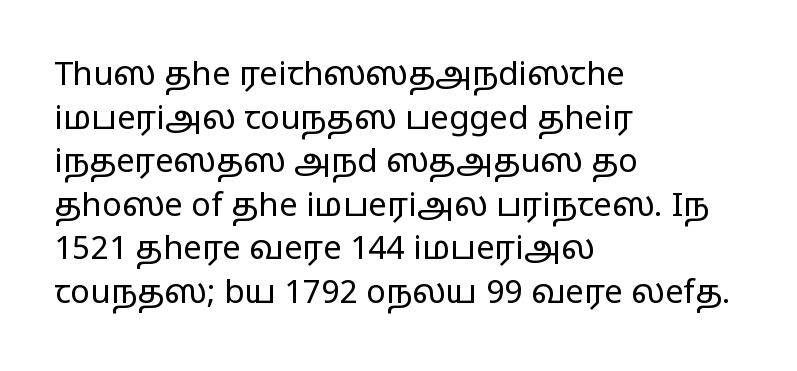
The image shows 33 px regular-weight, wide sans-serif type, upright; set left-aligned, normal line spacing (1.32x), normal letter spacing, not underlined; low stroke contrast and a medium x-height.
